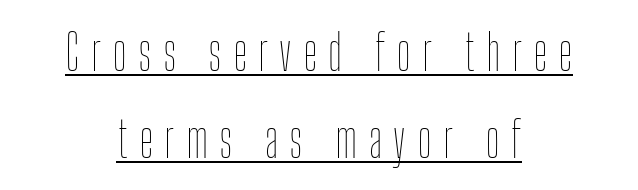
The image shows 50 px thin, condensed type, upright; set centered, line spacing 1.74x, unusually wide letter spacing (+0.22 em), underlined; low stroke contrast and a medium x-height.
